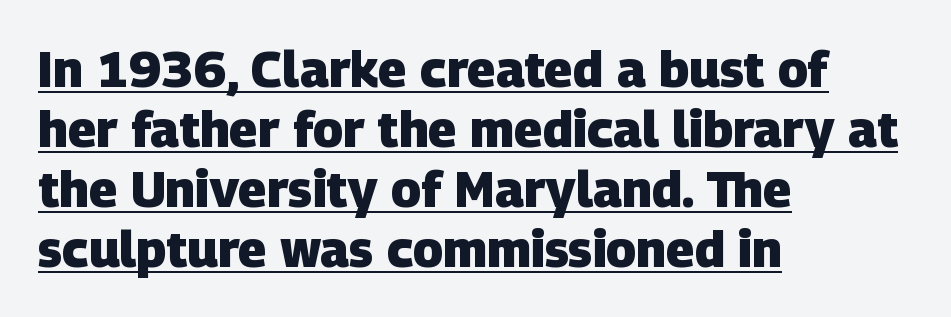
The image shows 50 px heavy sans-serif type; set left-aligned, line spacing 1.2x, normal letter spacing, underlined; low stroke contrast and a large x-height.
